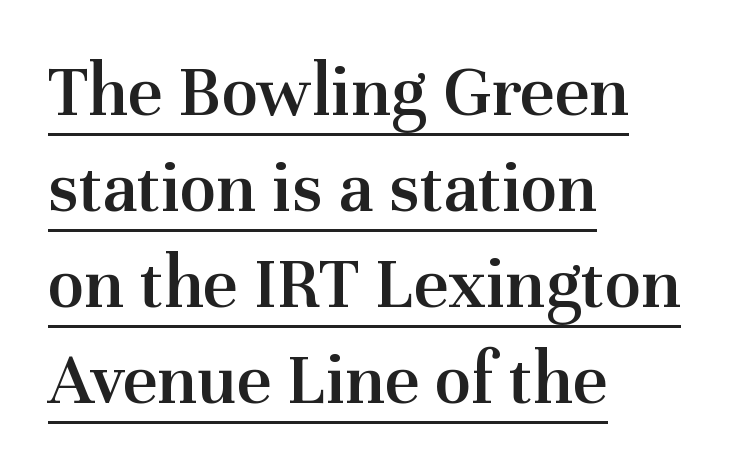
Default kerning and tracking; the words read as compact shapes. Stroke terminals: seriffed. Each line starts at the same left margin while the right side varies. This is the in-between weight designers call semibold or demi. Varying glyph widths throughout — classic text-font behaviour.
